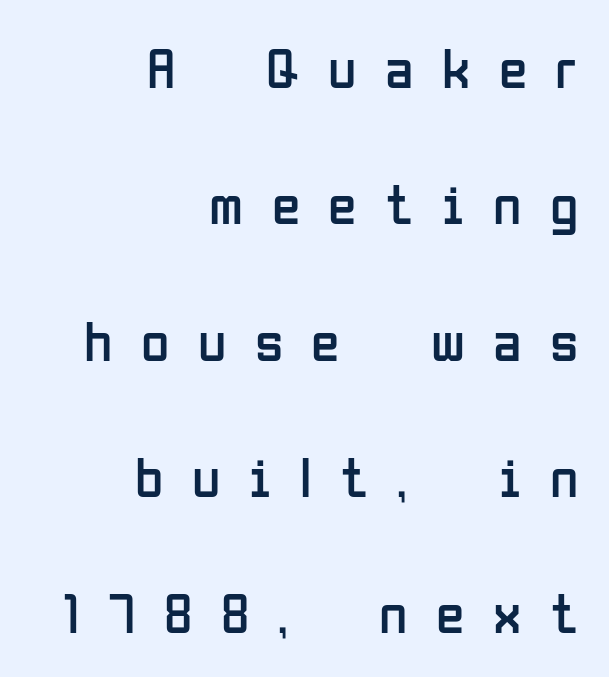
The image shows 58 px regular-weight, condensed sans-serif type, upright; set right-aligned, loose line spacing (2.35x), unusually wide letter spacing (+0.49 em), not underlined; low stroke contrast and a medium x-height.
